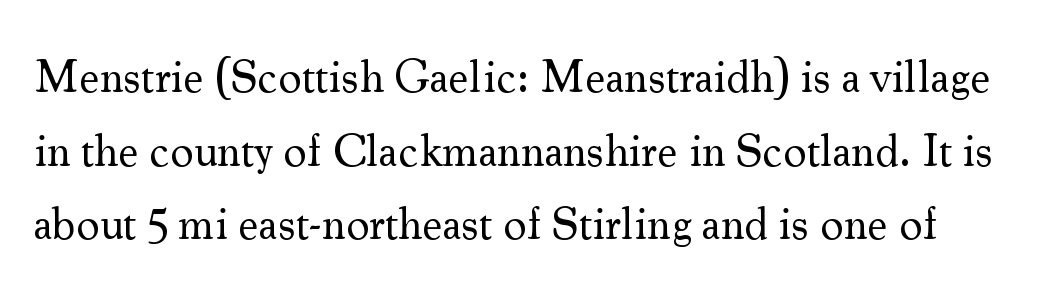
The image shows 46 px regular-weight serif type, upright; set normal line spacing (1.6x), normal letter spacing, not underlined; medium stroke contrast and a small x-height.
